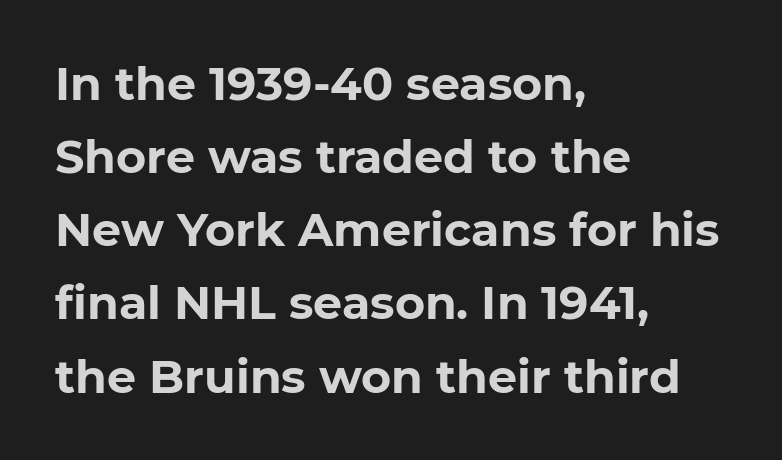
The image shows 46 px bold sans-serif type, upright; set left-aligned, normal line spacing (1.59x), normal letter spacing, not underlined; low stroke contrast and a medium x-height.
